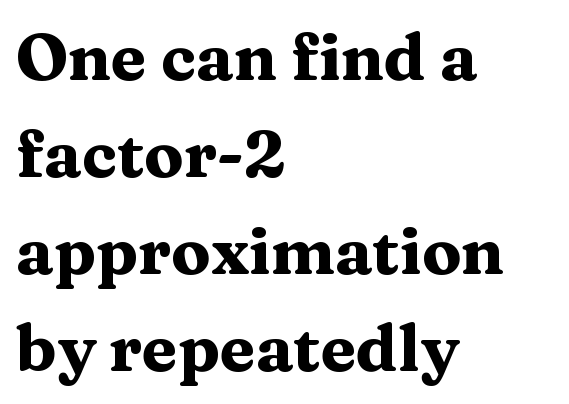
The image shows 65 px heavy, wide serif type, upright; set left-aligned, normal line spacing (1.49x), normal letter spacing, not underlined; medium stroke contrast and a medium x-height.
